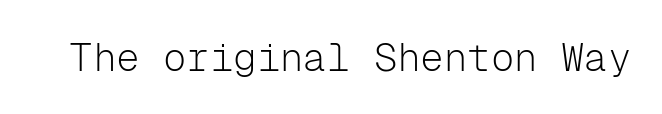
{"serif": "no", "italic": "no", "bold": "no", "weight": "light", "width": "normal", "stroke_contrast": "low", "x_height": "medium", "monospaced": "yes", "underline": "no", "letter_spacing": "normal", "letter_spacing_em": 0.0, "glyph_px": 39}
